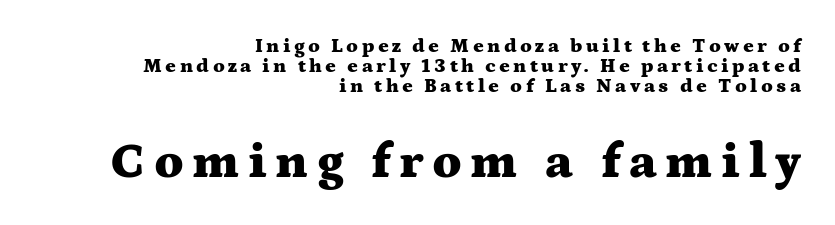
The image shows 50 px heavy, wide serif type, upright; set right-aligned, tight line spacing (1.0x), not underlined; the second (bottom) block is 2.5x larger; medium stroke contrast and a medium x-height.
